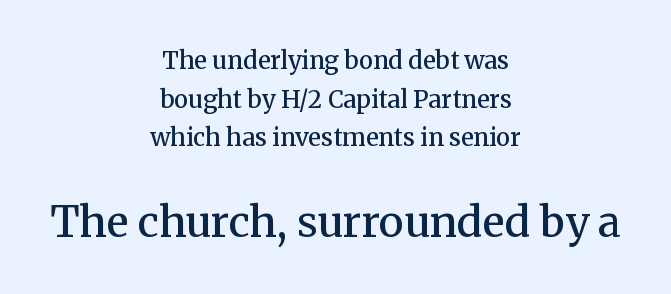
Q: Is the text bold? A: Semi-bold.
Q: Is the text italic (slanted)? A: No, it is upright.
Q: Is the typeface a serif or a sans-serif typeface? A: Serif.
Q: Is the text underlined? A: No.
Q: How is the paragraph aligned? A: Centered.
Q: Is the spacing between letters normal or unusually wide? A: Normal.
Q: Is the spacing between lines tight, normal or loose? A: Normal.
Q: Which block of text is set in a larger size, the first (top) or the second (bottom)? A: The second (bottom) one.
Q: Width (condensed, normal, or wide)? A: Normal.
Q: Stroke contrast? A: Medium.
Q: x-height? A: Medium.
Q: Monospaced? A: No.
